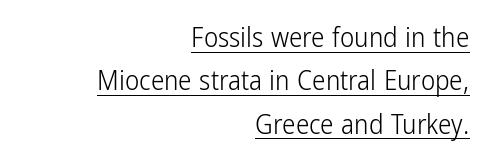
The image shows 27 px text type, upright; set right-aligned, normal line spacing (1.61x), normal letter spacing, underlined.
